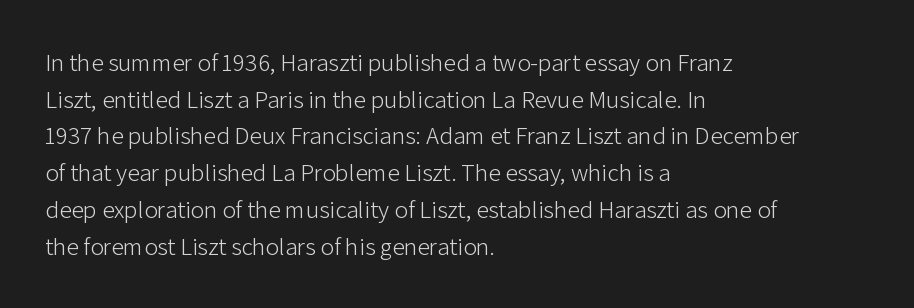
The image shows 25 px text type, upright; set left-aligned, normal line spacing (1.47x), normal letter spacing, not underlined.
